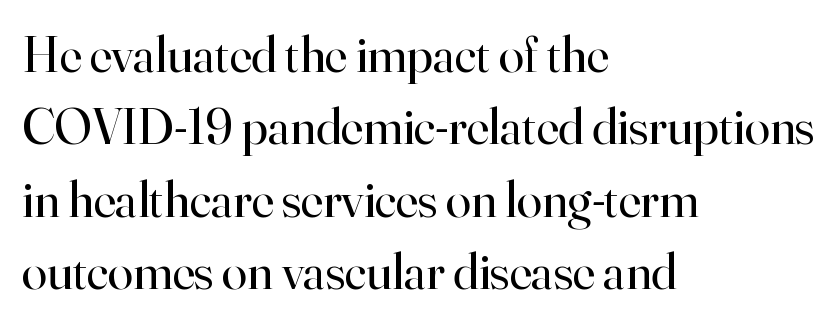
Which margin do the lines hug? The left one — the right edge is uneven. Caption: standard tracking, unaltered. Stems and bowls with no extra thickness — not bold. The rendering shows small feet on the letterforms — a serif design.
